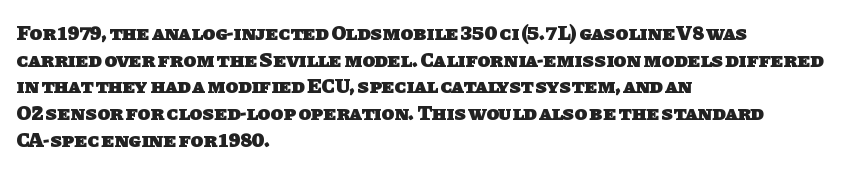
The image shows 21 px bold type; set left-aligned, normal line spacing (1.27x), normal letter spacing, not underlined.
